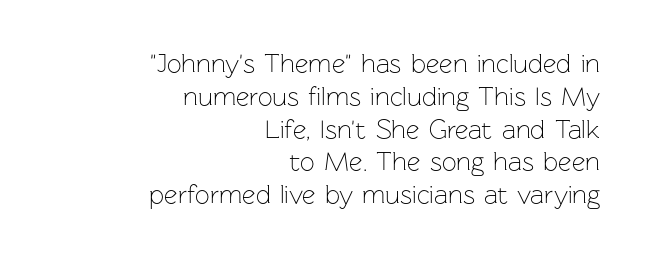
Stems here are at most as thick as an everyday book face. The ragged edge is on the left, which tells us the setting is flush right. There is no visible air inserted between adjacent glyphs. The zone under the glyphs is completely vacant. Whoever set this chose a conventional vertical rhythm.
